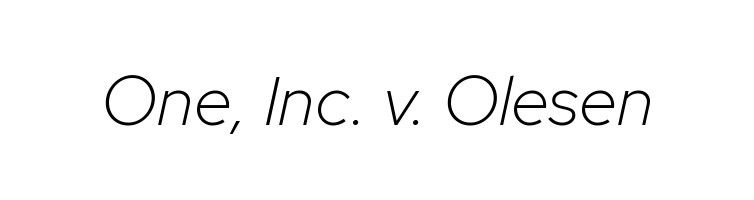
{"italic": "yes", "lean": "right", "slant_degrees": 12, "bold": "no", "weight": "light", "width": "normal", "stroke_contrast": "low", "x_height": "medium", "monospaced": "no", "underline": "no", "letter_spacing": "normal", "letter_spacing_em": 0.0, "glyph_px": 70}
